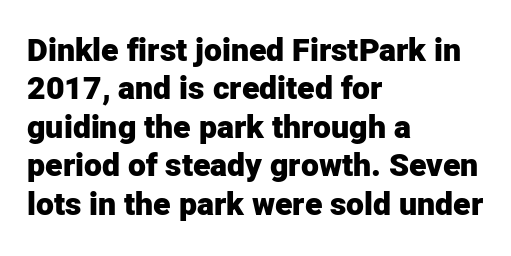
Think of a printed novel: that variable character pitch is what you see here. Each word holds together tightly as a unit, with standard inter-letter gaps. The rendering anchors every line to the left-hand side. Quick note: underline off. Compared with an ordinary text face, these strokes are far heavier — a full bold.
